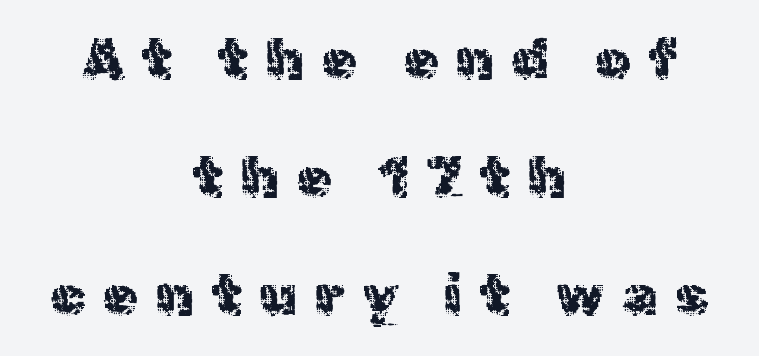
The image shows 56 px regular-weight sans-serif type, upright; set centered, loose line spacing (2.11x), unusually wide letter spacing (+0.32 em), not underlined; a medium x-height.
